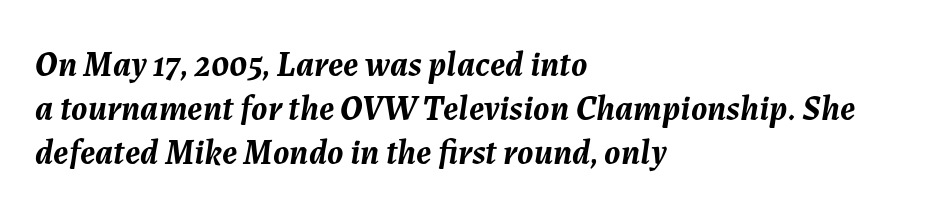
The image shows 35 px semibold type, italic (leaning right); set left-aligned, normal line spacing (1.26x), normal letter spacing, not underlined; medium stroke contrast and a medium x-height.
